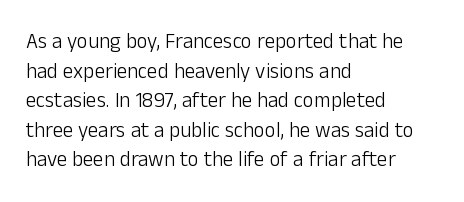
Q: Is the text bold? A: No.
Q: Is the text italic (slanted)? A: No, it is upright.
Q: Is the text underlined? A: No.
Q: How is the paragraph aligned? A: Left-aligned.
Q: Is the spacing between letters normal or unusually wide? A: Normal.
Q: Is the spacing between lines tight, normal or loose? A: Normal.
